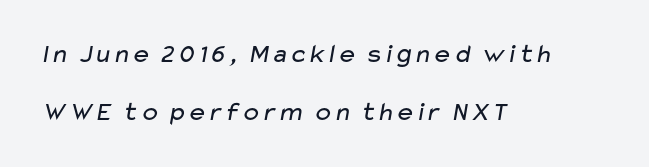
Q: Is the text bold? A: No.
Q: Is the text underlined? A: No.
Q: How is the paragraph aligned? A: Left-aligned.
Q: Is the spacing between letters normal or unusually wide? A: Normal.
Q: Is the spacing between lines tight, normal or loose? A: Loose.
